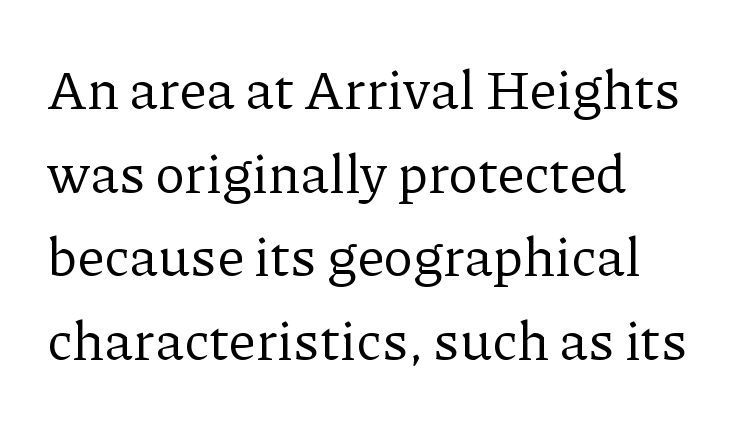
The image shows 55 px regular-weight serif type, upright; set left-aligned, normal line spacing (1.52x), normal letter spacing, not underlined; low stroke contrast and a medium x-height.
